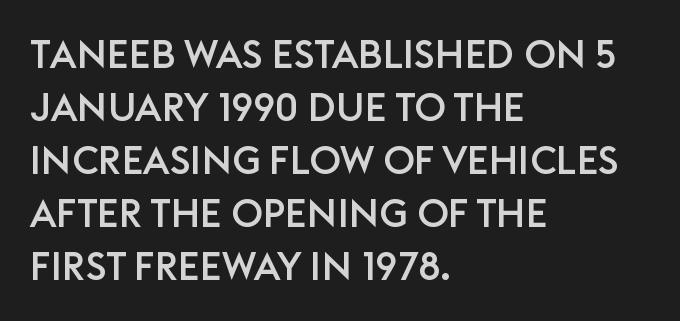
The image shows 39 px sans-serif type, upright; set left-aligned, normal line spacing (1.36x), normal letter spacing, not underlined; low stroke contrast and a large x-height.
